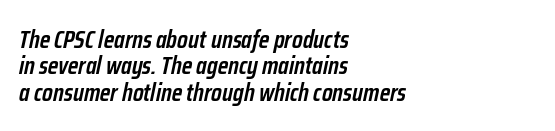
Does the lettering tilt? It does — this is italic. Typeset ragged right — the left edge is the straight one. Default kerning and tracking; the words read as compact shapes. Decoration check: the copy has no underline. Summary of vertical rhythm: compact, with narrow interline spacing.
